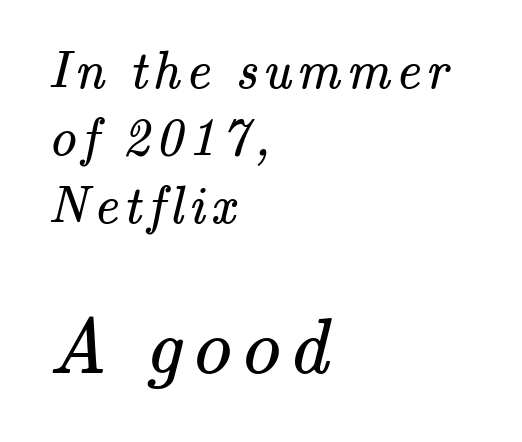
Ink coverage per letter is moderate at most. Vertically, the passage feels balanced, rows spaced as you'd expect. A clean baseline with only descenders dipping below it. These lines are rendered in a variable-pitch font.
